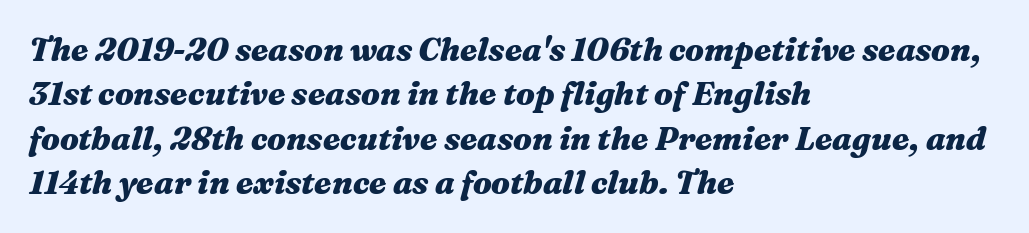
{"italic": "yes", "lean": "right", "slant_degrees": 16, "bold": "yes", "weight": "heavy", "width": "wide", "stroke_contrast": "medium", "x_height": "medium", "monospaced": "no", "underline": "no", "align": "left", "line_spacing": "normal", "line_spacing_ratio": 1.39, "letter_spacing": "normal", "letter_spacing_em": 0.0, "glyph_px": 32}
